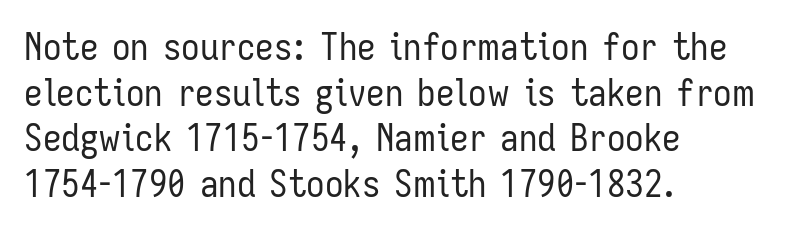
The image shows 37 px regular-weight, condensed sans-serif type, upright; set left-aligned, line spacing 1.23x, normal letter spacing, not underlined; low stroke contrast and a medium x-height.
